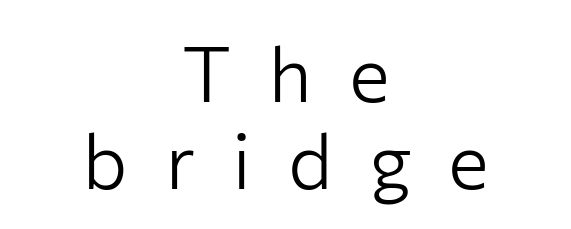
The image shows 77 px light sans-serif type, upright; set centered, tight line spacing (1.13x), unusually wide letter spacing (+0.48 em), not underlined; low stroke contrast and a medium x-height.
